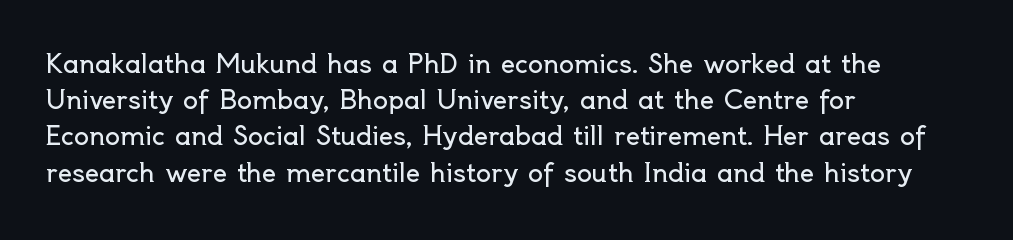
The cut favours lightness, reaching ordinary text weight at its darkest. Left-aligned paragraph, ragged on the right. There is no visible air inserted between adjacent glyphs. Has an underline been added? It has not. Upright lettering throughout. Leading matches the norm, producing a regular column.
